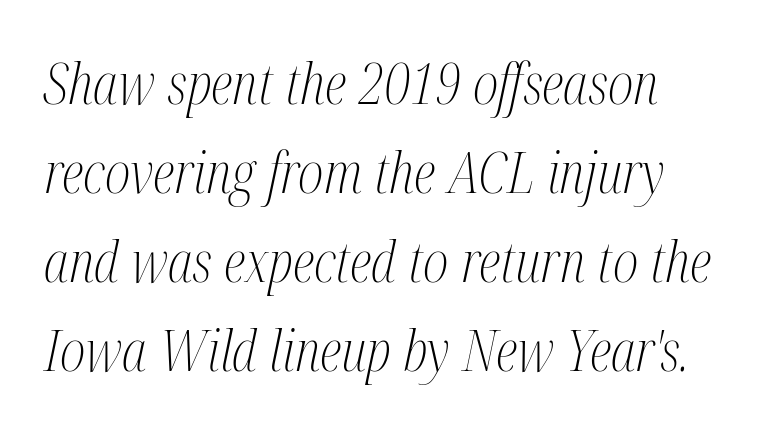
This is oblique type, the kind used for emphasis or titles. The zone under the glyphs is completely vacant. A typesetter would call this leading conventional body-copy spacing. The typeface chosen for these lines features serifs.
